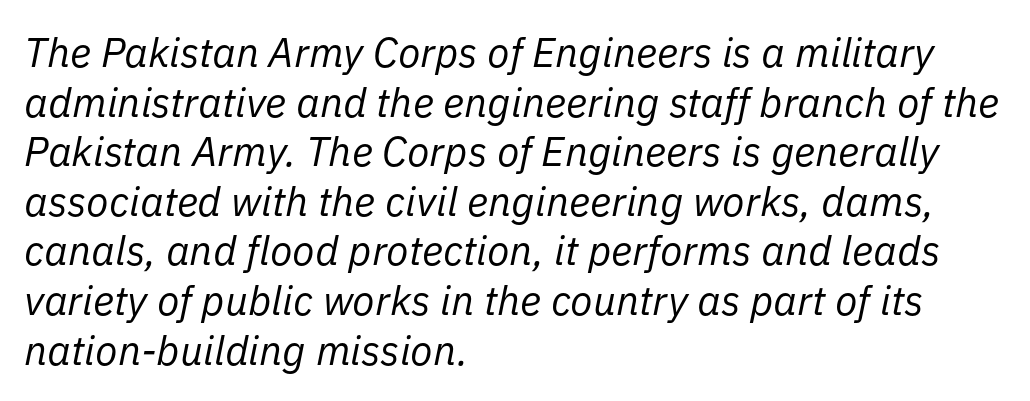
The strokes carry an ordinary text weight at most. The glyphs look as if they've been sheared to an angle. Glyph-to-glyph distance matches everyday printed text. Teacher's note: observe the even left margin — that is flush-left alignment. A typesetter would call this proportional, since set widths differ per character.
